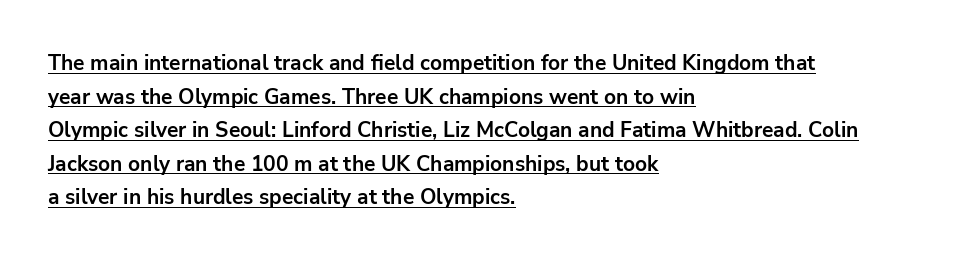
Q: Is the text bold? A: Yes.
Q: Is the text italic (slanted)? A: No, it is upright.
Q: Is the text underlined? A: Yes.
Q: How is the paragraph aligned? A: Left-aligned.
Q: Is the spacing between letters normal or unusually wide? A: Normal.
Q: Is the spacing between lines tight, normal or loose? A: Normal.
